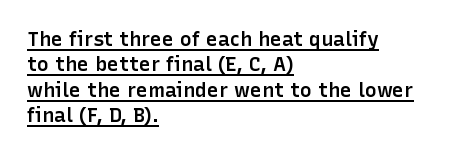
The image shows 20 px text type, upright; set left-aligned, normal line spacing (1.27x), normal letter spacing, underlined.
